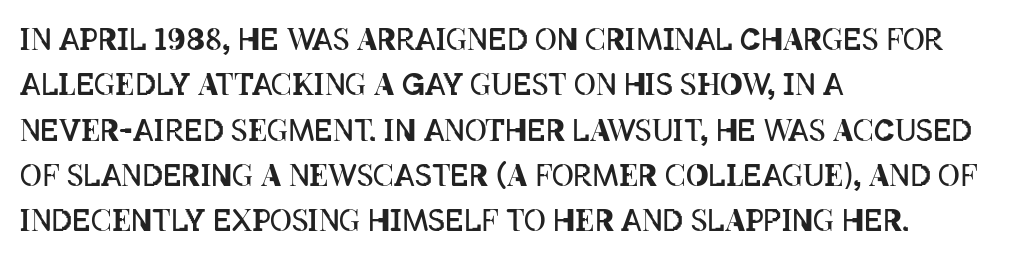
Q: Is the text bold? A: No.
Q: Is the text italic (slanted)? A: No, it is upright.
Q: Is the text underlined? A: No.
Q: How is the paragraph aligned? A: Left-aligned.
Q: Is the spacing between letters normal or unusually wide? A: Normal.
Q: Is the spacing between lines tight, normal or loose? A: Normal.
Q: Width (condensed, normal, or wide)? A: Condensed.
Q: Stroke contrast? A: Low.
Q: x-height? A: Large.
Q: Monospaced? A: No.
